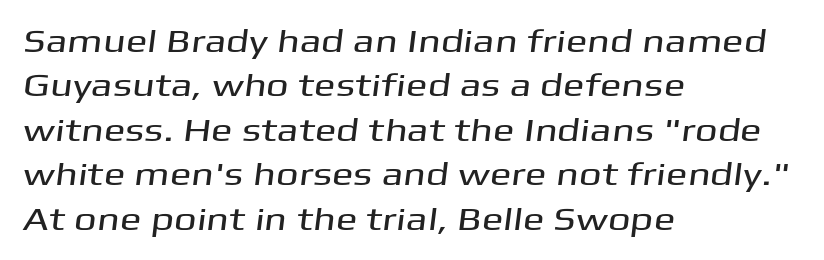
The image shows 32 px wide sans-serif type; set left-aligned, normal line spacing (1.39x), normal letter spacing, not underlined; medium stroke contrast and a medium x-height.
